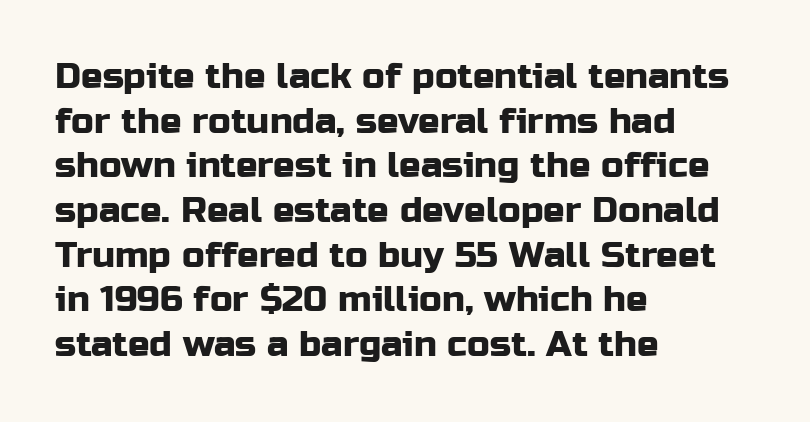
The rendering anchors every line to the left-hand side. You can tell it's not italic because the verticals are truly vertical. The zone under the glyphs is completely vacant. This sample uses plain, unmodified letter spacing.
